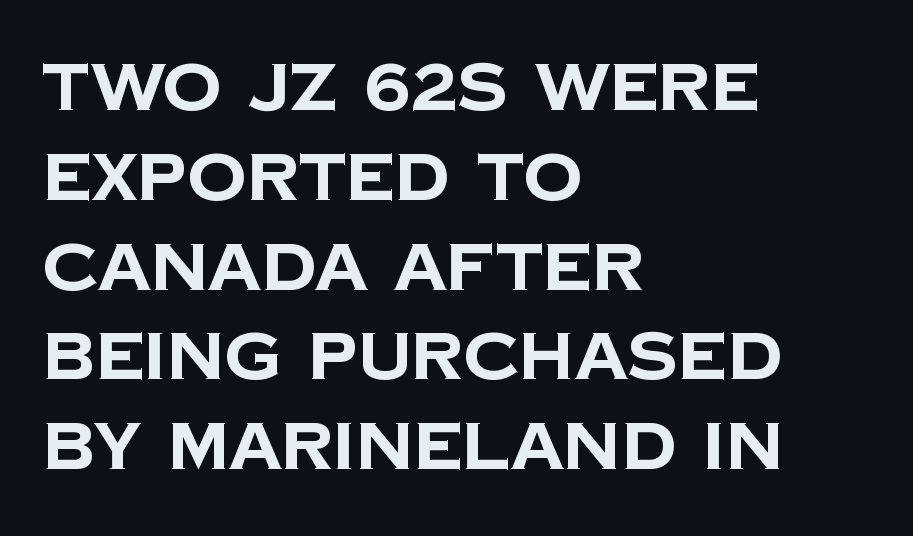
The image shows 66 px bold sans-serif type; set left-aligned, normal line spacing (1.36x), normal letter spacing, not underlined; low stroke contrast and a large x-height.
